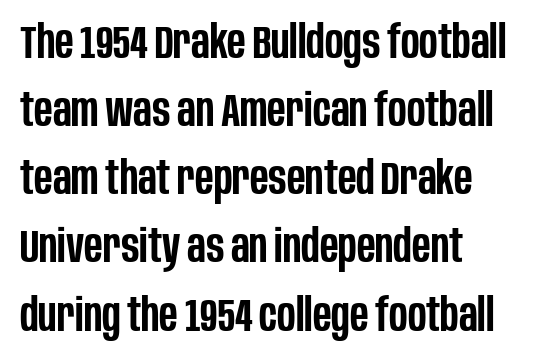
Slightly chunky letters — semibold, I'd say, not full bold. Alignment: flush left. Unlike a traditional serif, this face leaves its strokes unadorned. The face used here is rendered with its standard letterfit. A normal amount of white space separates one row of letters from the next.
